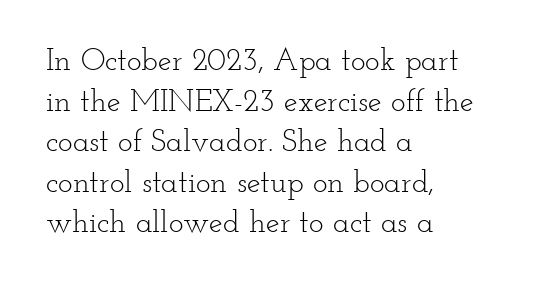
The image shows 31 px light, wide serif type, upright; set left-aligned, normal line spacing (1.31x), normal letter spacing, not underlined; low stroke contrast and a small x-height.
